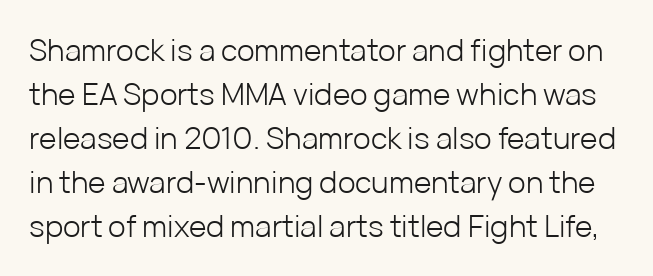
Q: Is the text bold? A: No.
Q: Is the text italic (slanted)? A: No, it is upright.
Q: Is the typeface a serif or a sans-serif typeface? A: Sans-serif.
Q: Is the text underlined? A: No.
Q: Is the spacing between letters normal or unusually wide? A: Normal.
Q: Is the spacing between lines tight, normal or loose? A: Normal.
Q: Width (condensed, normal, or wide)? A: Normal.
Q: Stroke contrast? A: Low.
Q: x-height? A: Medium.
Q: Monospaced? A: No.
